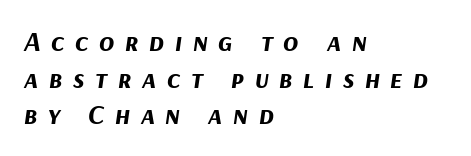
The image shows 28 px bold type, italic (leaning right); set left-aligned, normal line spacing (1.31x), unusually wide letter spacing (+0.37 em), not underlined; medium stroke contrast and a medium x-height.
